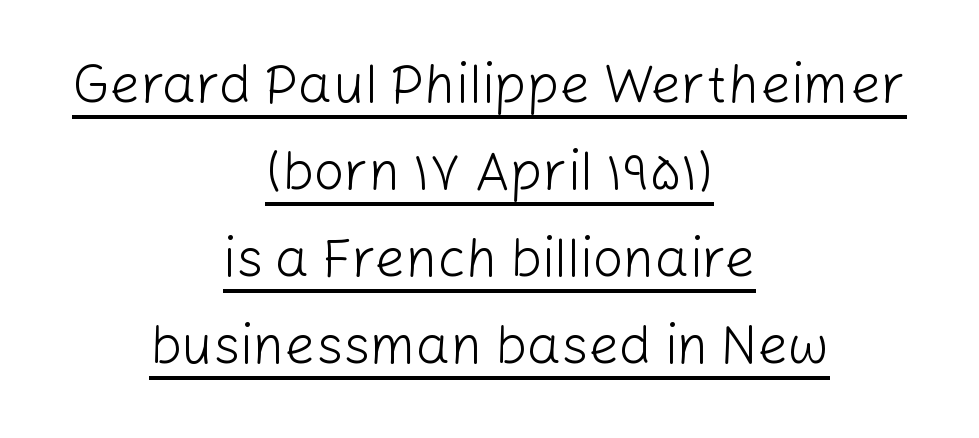
{"serif": "no", "italic": "no", "bold": "no", "weight": "light", "width": "normal", "stroke_contrast": "low", "x_height": "medium", "monospaced": "no", "underline": "yes", "align": "center", "line_spacing": "normal", "line_spacing_ratio": 1.61, "letter_spacing": "normal", "letter_spacing_em": 0.0, "glyph_px": 54}
